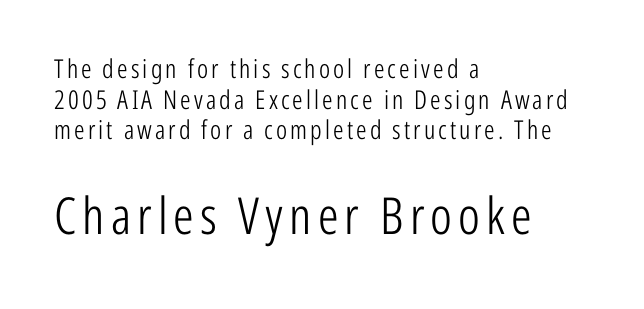
The letters look calm and open, with moderate or lighter stems. Block two is the big one; block one sits smaller above it. Rendered with straight, roman letterforms. The letters advance in unequal steps, a hallmark of proportional type.
